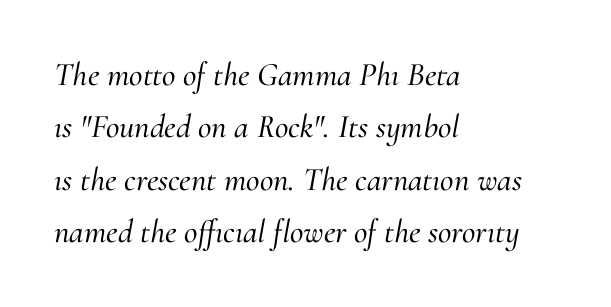
Descenders are the only things crossing below the line. The horizontal fit of the characters is conventional and even. Note: serifs present on the glyphs. The specimen reads as italic at a glance.
